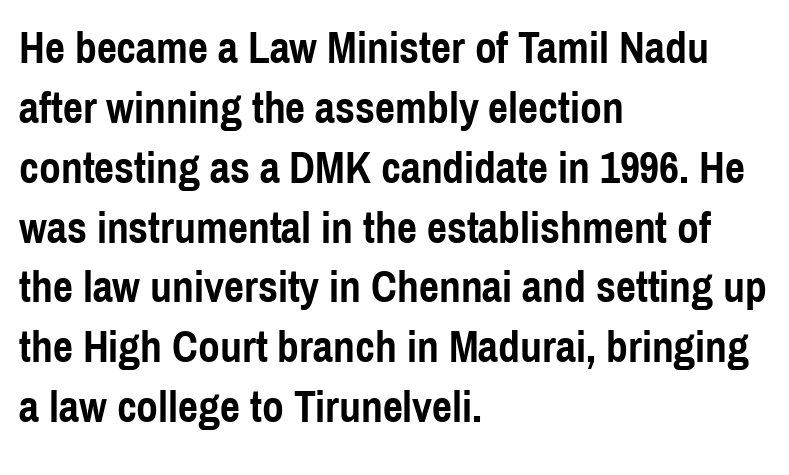
Q: Is the text bold? A: Yes.
Q: Is the text italic (slanted)? A: No, it is upright.
Q: Is the typeface a serif or a sans-serif typeface? A: Sans-serif.
Q: Is the text underlined? A: No.
Q: How is the paragraph aligned? A: Left-aligned.
Q: Is the spacing between letters normal or unusually wide? A: Normal.
Q: Is the spacing between lines tight, normal or loose? A: Normal.
Q: Width (condensed, normal, or wide)? A: Condensed.
Q: x-height? A: Medium.
Q: Monospaced? A: No.
